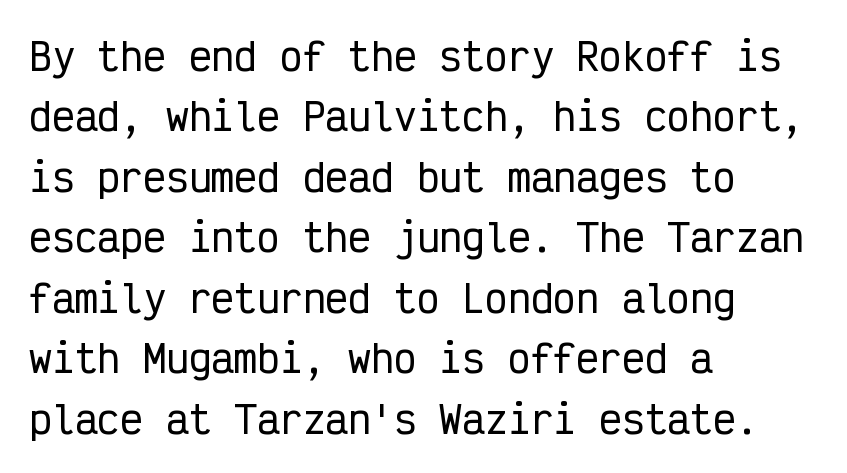
The image shows 38 px condensed sans-serif type, upright, monospaced; set left-aligned, normal line spacing (1.59x), normal letter spacing, not underlined; low stroke contrast and a medium x-height.
